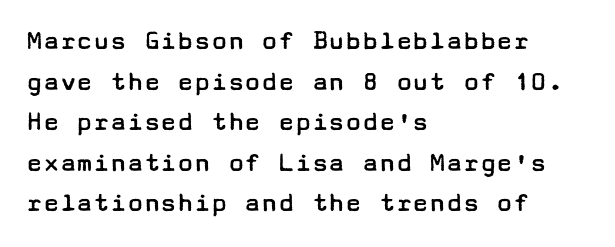
Q: Is the text bold? A: No.
Q: Is the text italic (slanted)? A: No, it is upright.
Q: Is the typeface a serif or a sans-serif typeface? A: Sans-serif.
Q: Is the text underlined? A: No.
Q: How is the paragraph aligned? A: Left-aligned.
Q: Is the spacing between letters normal or unusually wide? A: Normal.
Q: Is the spacing between lines tight, normal or loose? A: Normal.
Q: Width (condensed, normal, or wide)? A: Wide.
Q: Stroke contrast? A: Low.
Q: x-height? A: Medium.
